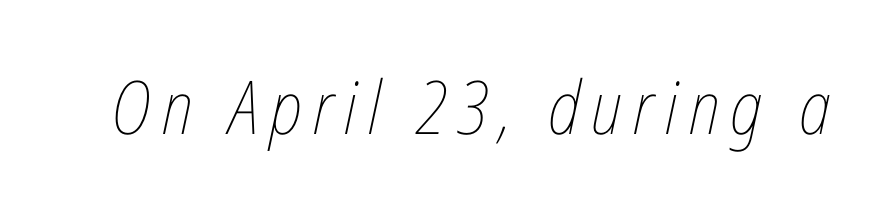
Q: Is the text bold? A: No.
Q: Is the text italic (slanted)? A: Yes, it leans right by about 12 degrees.
Q: Is the text underlined? A: No.
Q: Width (condensed, normal, or wide)? A: Condensed.
Q: Stroke contrast? A: Low.
Q: x-height? A: Medium.
Q: Monospaced? A: No.
